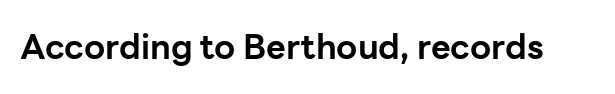
The letters advance in unequal steps, a hallmark of proportional type. The font's upright variant was chosen for this text. Every letter is thick-stroked: bold, no question. Decoration check: the copy has no underline.
